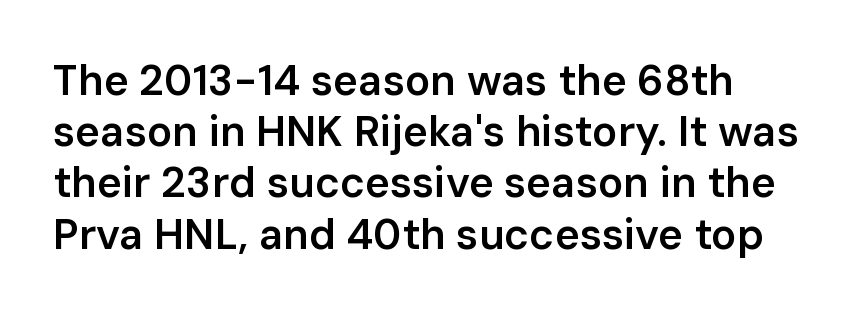
What weight is shown? A semibold, between regular and bold. Letter spacing: default. The space beneath each line is pristine and unruled. Spacing verdict: proportional, widths tailored to each character.
